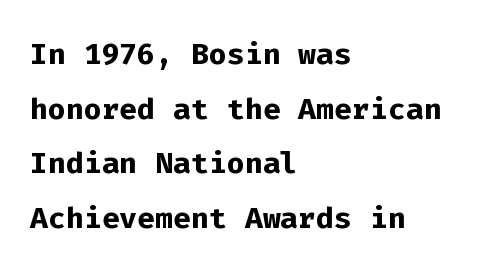
The image shows 42 px semibold sans-serif type, upright, monospaced; set left-aligned, normal line spacing (1.3x), normal letter spacing, not underlined; low stroke contrast and a medium x-height.
